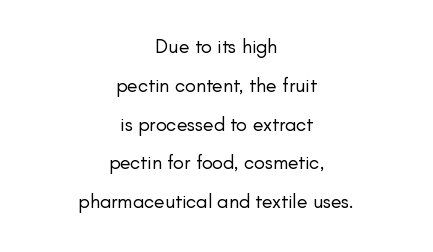
Rendered with straight, roman letterforms. The passage shown is not bold in any degree. Words appear dense and cohesive because spacing is normal. Letters rest on an invisible, unmarked baseline. A centered setting, common on invitations and titles, is used for this passage.
